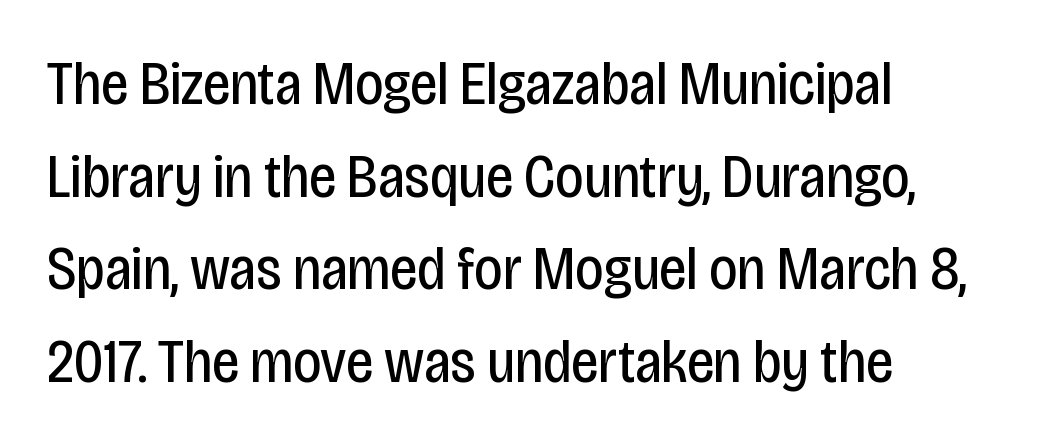
Q: Is the text bold? A: No.
Q: Is the text italic (slanted)? A: No, it is upright.
Q: Is the typeface a serif or a sans-serif typeface? A: Sans-serif.
Q: Is the text underlined? A: No.
Q: How is the paragraph aligned? A: Left-aligned.
Q: Is the spacing between letters normal or unusually wide? A: Normal.
Q: Is the spacing between lines tight, normal or loose? A: Normal.
Q: Width (condensed, normal, or wide)? A: Condensed.
Q: Stroke contrast? A: Low.
Q: x-height? A: Large.
Q: Monospaced? A: No.
